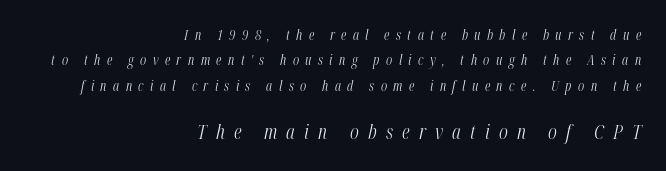
Q: Is the text bold? A: No.
Q: Is the text italic (slanted)? A: Yes, it leans right by about 12 degrees.
Q: Is the text underlined? A: No.
Q: How is the paragraph aligned? A: Right-aligned.
Q: Is the spacing between letters normal or unusually wide? A: Unusually wide.
Q: Which block of text is set in a larger size, the first (top) or the second (bottom)? A: The second (bottom) one.
